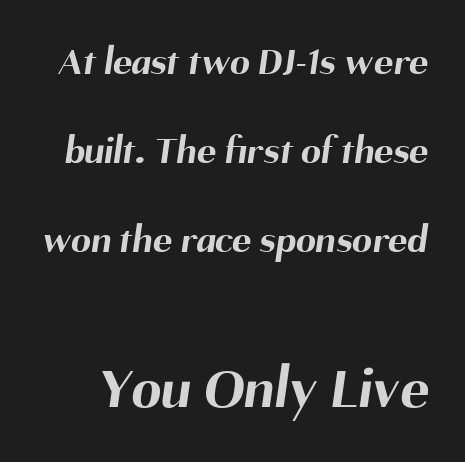
{"serif": "no", "bold": "yes", "weight": "bold", "width": "normal", "stroke_contrast": "medium", "x_height": "medium", "monospaced": "no", "underline": "no", "line_spacing": "loose", "line_spacing_ratio": 2.23, "letter_spacing": "normal", "letter_spacing_em": 0.0, "larger_block": "second", "size_ratio": 1.5, "glyph_px": 60}
